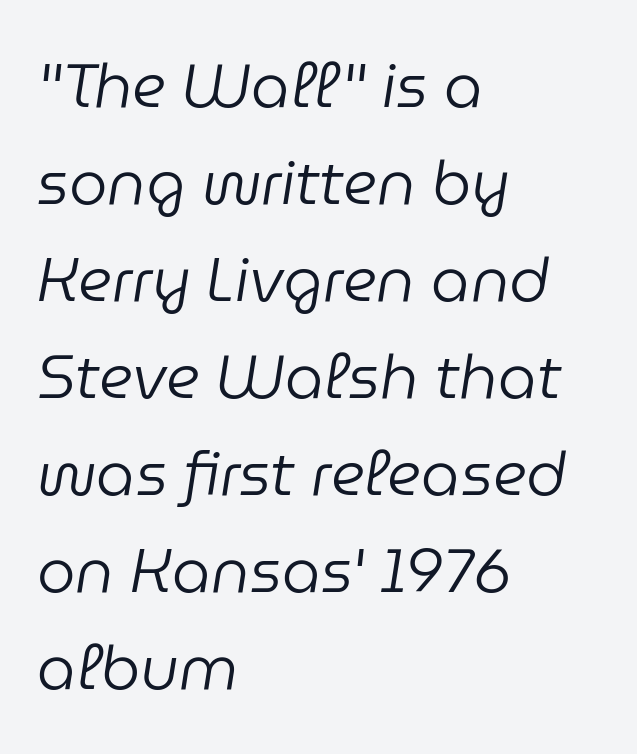
Q: Is the text bold? A: No.
Q: Is the text italic (slanted)? A: Yes, it leans right by about 9 degrees.
Q: Is the text underlined? A: No.
Q: How is the paragraph aligned? A: Left-aligned.
Q: Is the spacing between letters normal or unusually wide? A: Normal.
Q: Is the spacing between lines tight, normal or loose? A: Normal.
Q: Width (condensed, normal, or wide)? A: Normal.
Q: Stroke contrast? A: Low.
Q: x-height? A: Medium.
Q: Monospaced? A: No.
